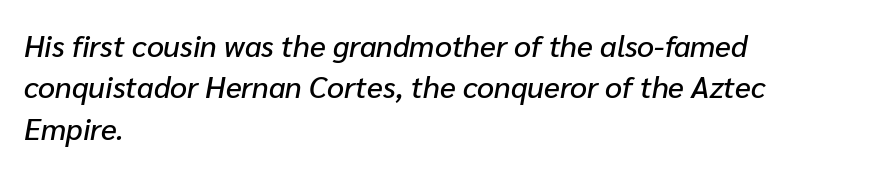
The face used here has a pronounced slope to its letters. Baseline-to-baseline distance is the conventional proportion of letter height. No extra tracking has been applied to these lines. Each line starts at the same left margin while the right side varies. Rule under the text: the space is simply empty.
